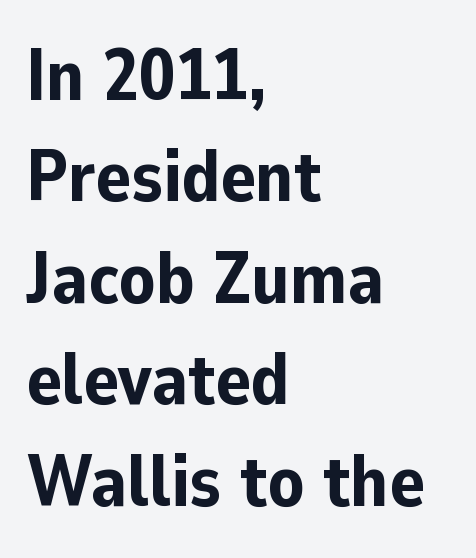
{"serif": "no", "italic": "no", "bold": "yes", "weight": "bold", "width": "normal", "stroke_contrast": "low", "x_height": "medium", "monospaced": "no", "underline": "no", "align": "left", "line_spacing": "normal", "line_spacing_ratio": 1.39, "letter_spacing": "normal", "letter_spacing_em": 0.0, "glyph_px": 73}
